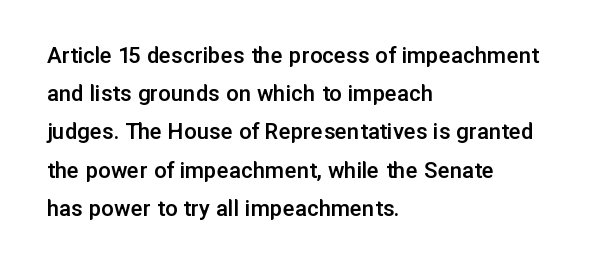
Q: Is the text bold? A: Semi-bold.
Q: Is the text italic (slanted)? A: No, it is upright.
Q: Is the text underlined? A: No.
Q: How is the paragraph aligned? A: Left-aligned.
Q: Is the spacing between letters normal or unusually wide? A: Normal.
Q: Is the spacing between lines tight, normal or loose? A: Normal.
